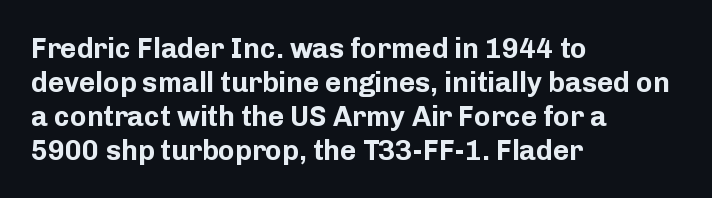
Proportional: the letters do not fall into vertical columns. The type sits square on the baseline with zero lean. Reading down the block, your eye returns to a fixed left position each line. Just letters on the line, the space beneath them empty. Nobody touched the tracking dial on this one.
